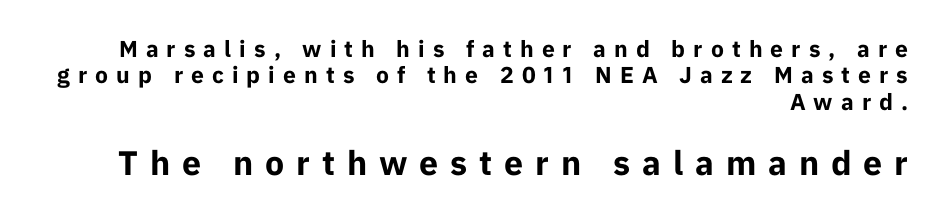
The rendering inserts visible extra space after every character. The compositor pushed each line to the right boundary. Each glyph is drawn with heavy, bold strokes. The gap between lines stays unmarked. The type family on display is of the sans-serif kind.
